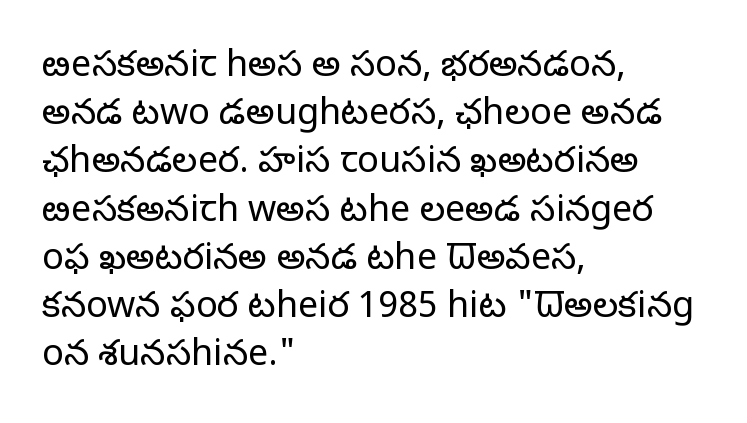
{"serif": "no", "italic": "no", "bold": "no", "weight": "light", "width": "normal", "stroke_contrast": "low", "x_height": "medium", "monospaced": "no", "underline": "no", "align": "left", "line_spacing": "normal", "line_spacing_ratio": 1.34, "letter_spacing": "normal", "letter_spacing_em": 0.0, "glyph_px": 36}
